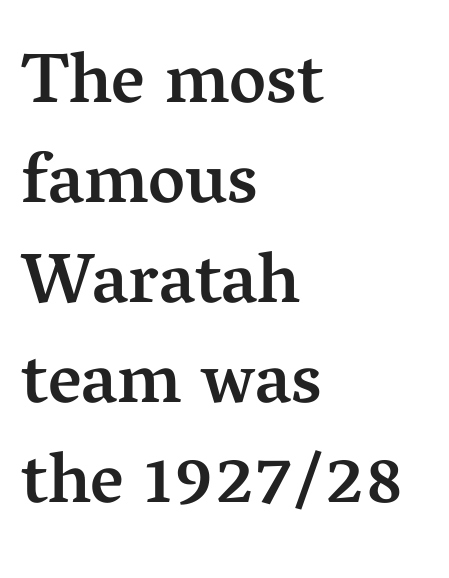
Q: Is the text bold? A: Semi-bold.
Q: Is the text italic (slanted)? A: No, it is upright.
Q: Is the typeface a serif or a sans-serif typeface? A: Serif.
Q: Is the text underlined? A: No.
Q: How is the paragraph aligned? A: Left-aligned.
Q: Is the spacing between letters normal or unusually wide? A: Normal.
Q: Is the spacing between lines tight, normal or loose? A: Normal.
Q: Width (condensed, normal, or wide)? A: Normal.
Q: Stroke contrast? A: Medium.
Q: x-height? A: Medium.
Q: Monospaced? A: No.
